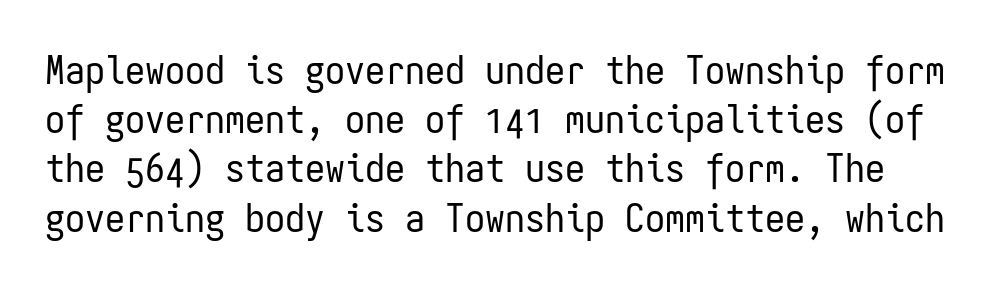
The image shows 40 px regular-weight, condensed sans-serif type, upright, monospaced; set line spacing 1.23x, normal letter spacing, not underlined; low stroke contrast and a medium x-height.
